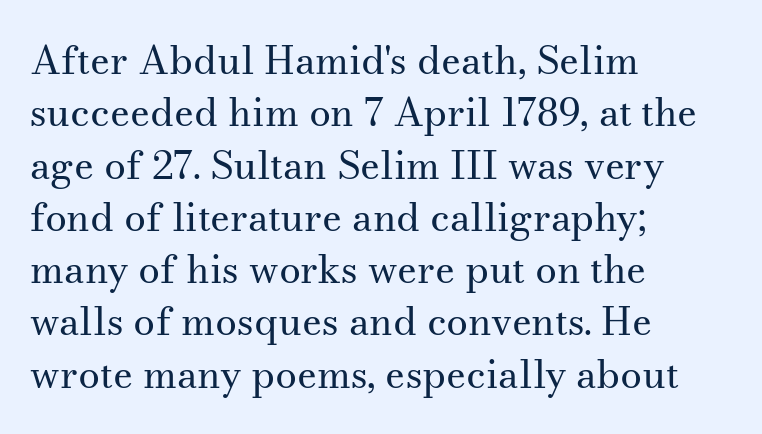
Q: Is the text bold? A: No.
Q: Is the text italic (slanted)? A: No, it is upright.
Q: Is the typeface a serif or a sans-serif typeface? A: Serif.
Q: Is the text underlined? A: No.
Q: How is the paragraph aligned? A: Left-aligned.
Q: Is the spacing between letters normal or unusually wide? A: Normal.
Q: Is the spacing between lines tight, normal or loose? A: Normal.
Q: Width (condensed, normal, or wide)? A: Normal.
Q: Stroke contrast? A: Medium.
Q: x-height? A: Small.
Q: Monospaced? A: No.
